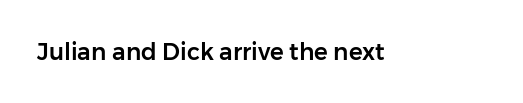
{"italic": "no", "underline": "no", "letter_spacing": "normal", "letter_spacing_em": 0.0, "glyph_px": 23}
